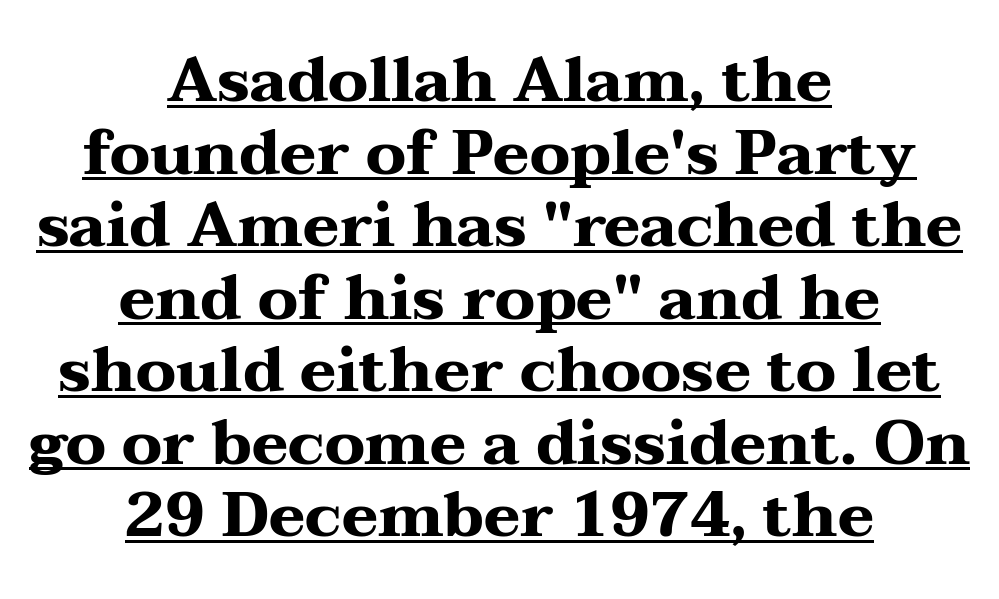
The image shows 62 px heavy, wide serif type, upright; set centered, line spacing 1.17x, normal letter spacing, underlined; medium stroke contrast and a medium x-height.
